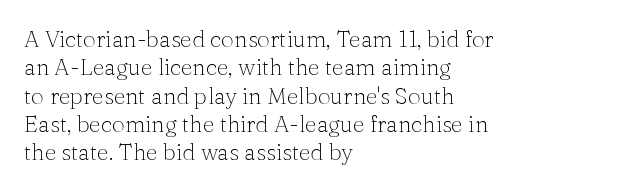
Nobody touched the tracking dial on this one. Visually the block forms a straight wall on the left and a jagged coastline on the right. Posture: upright roman. Beneath every word, the page is bare.
